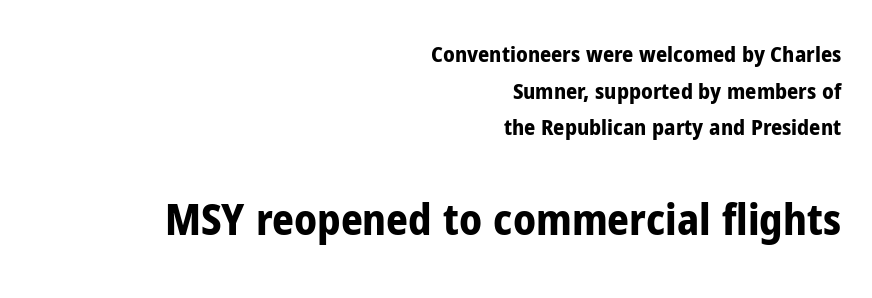
The image shows 43 px bold, condensed sans-serif type, upright; set right-aligned, normal line spacing (1.66x), normal letter spacing, not underlined; the second (bottom) block is 1.95x larger; low stroke contrast and a medium x-height.
